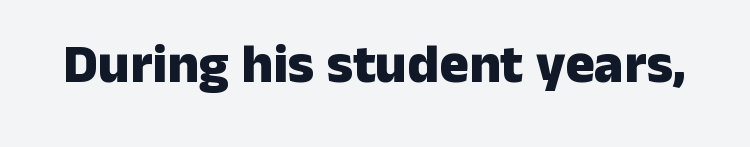
The image shows 55 px heavy sans-serif type, upright; set normal letter spacing, not underlined; low stroke contrast and a medium x-height.
